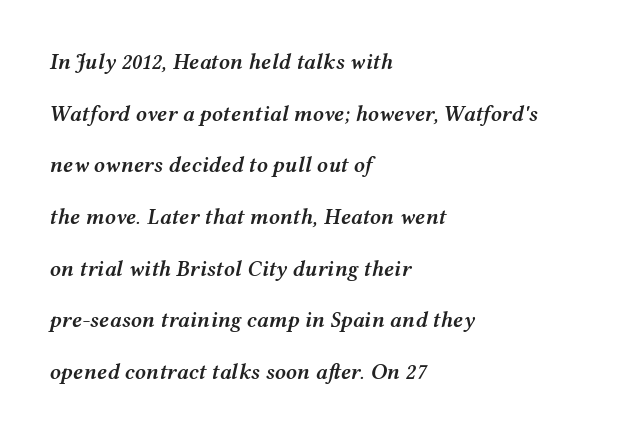
The line texture is even and compact thanks to regular tracking. If you drew a line through each stem, it would be angled. The leading is generous, giving the passage an open texture. Stroke thickness is moderately raised; the sample reads as semibold.
